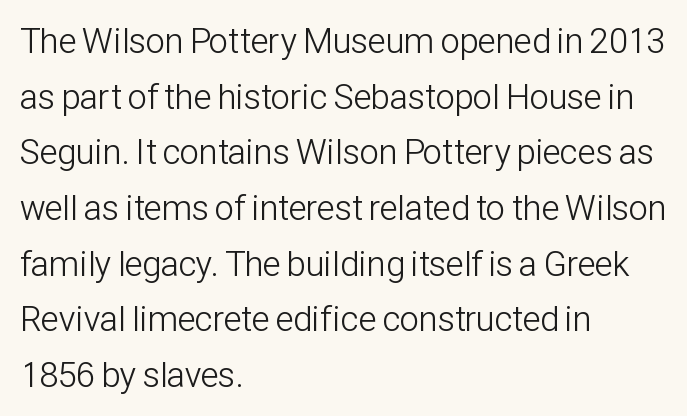
Q: Is the text bold? A: No.
Q: Is the text italic (slanted)? A: No, it is upright.
Q: Is the typeface a serif or a sans-serif typeface? A: Sans-serif.
Q: Is the text underlined? A: No.
Q: How is the paragraph aligned? A: Left-aligned.
Q: Is the spacing between letters normal or unusually wide? A: Normal.
Q: Is the spacing between lines tight, normal or loose? A: Normal.
Q: Width (condensed, normal, or wide)? A: Condensed.
Q: Stroke contrast? A: Low.
Q: x-height? A: Medium.
Q: Monospaced? A: No.
